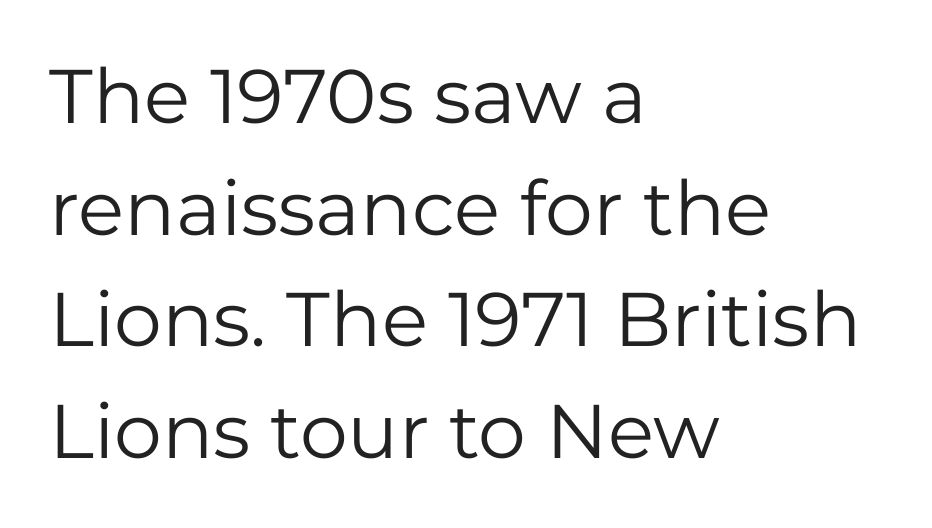
Descenders hang freely into open space. Font category for this specimen: sans-serif. The passage shown has conventional tracking throughout. Line beginnings align vertically; line endings do not.
